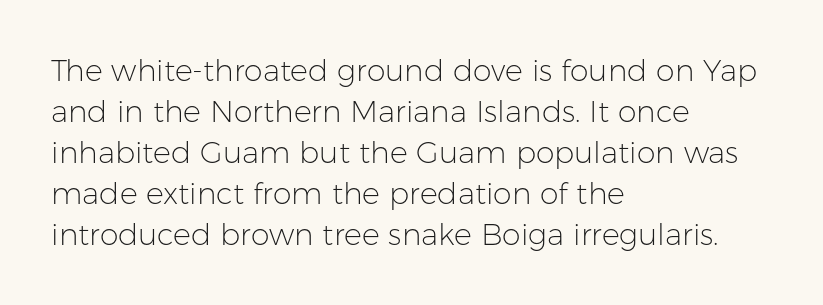
The rag falls on the right side of this text block. Words appear dense and cohesive because spacing is normal. The letters advance in unequal steps, a hallmark of proportional type. On a weight scale, this lands at 450 or below.
